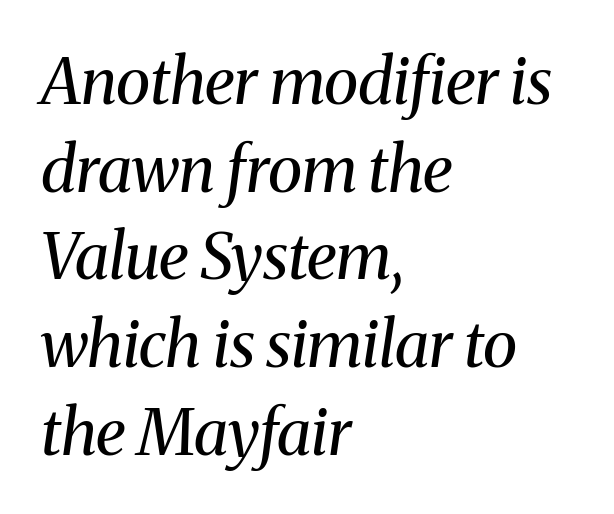
Q: Is the text bold? A: No.
Q: Is the text italic (slanted)? A: Yes, it leans right by about 8 degrees.
Q: Is the typeface a serif or a sans-serif typeface? A: Serif.
Q: Is the text underlined? A: No.
Q: How is the paragraph aligned? A: Left-aligned.
Q: Is the spacing between letters normal or unusually wide? A: Normal.
Q: Is the spacing between lines tight, normal or loose? A: Normal.
Q: Width (condensed, normal, or wide)? A: Normal.
Q: Stroke contrast? A: Medium.
Q: x-height? A: Medium.
Q: Monospaced? A: No.
